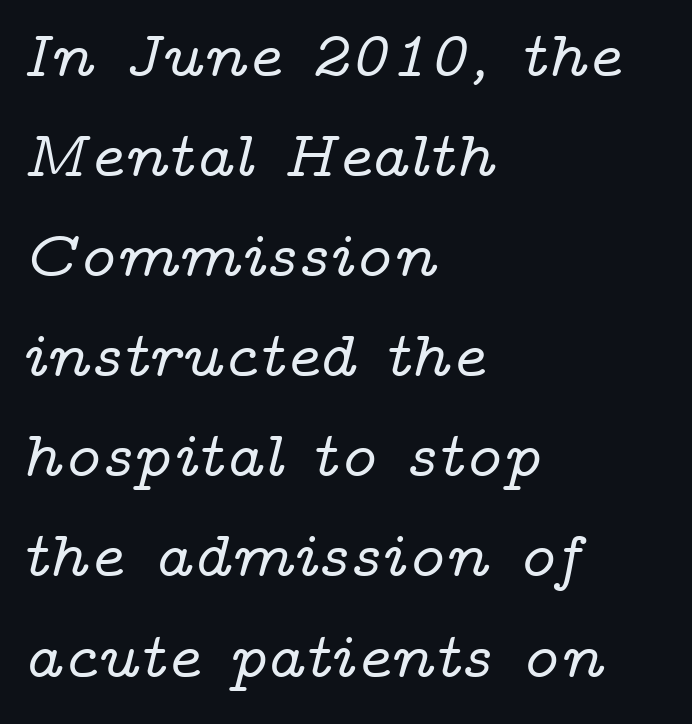
{"serif": "yes", "italic": "yes", "lean": "right", "slant_degrees": 14, "width": "wide", "stroke_contrast": "low", "x_height": "medium", "monospaced": "no", "underline": "no", "align": "left", "line_spacing": "normal", "line_spacing_ratio": 1.54, "letter_spacing": "normal", "letter_spacing_em": 0.0, "glyph_px": 65}
